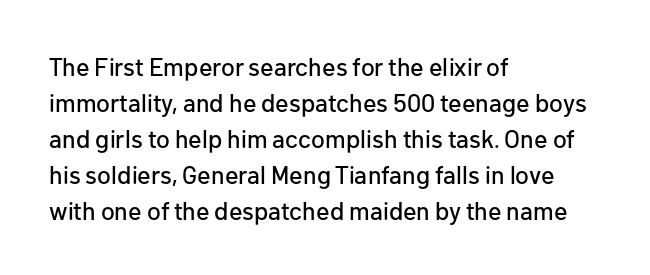
Q: Is the text italic (slanted)? A: No, it is upright.
Q: Is the text underlined? A: No.
Q: How is the paragraph aligned? A: Left-aligned.
Q: Is the spacing between letters normal or unusually wide? A: Normal.
Q: Is the spacing between lines tight, normal or loose? A: Normal.
